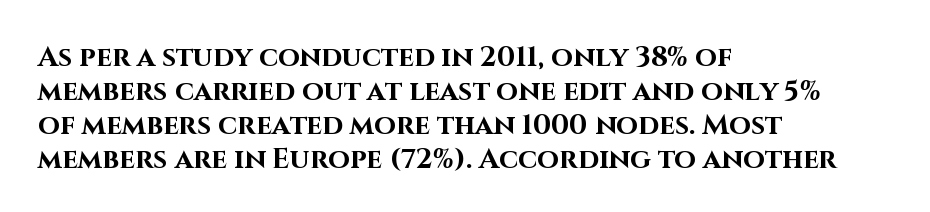
Q: Is the text bold? A: Yes.
Q: Is the text italic (slanted)? A: No, it is upright.
Q: Is the typeface a serif or a sans-serif typeface? A: Sans-serif.
Q: Is the text underlined? A: No.
Q: How is the paragraph aligned? A: Left-aligned.
Q: Is the spacing between letters normal or unusually wide? A: Normal.
Q: Width (condensed, normal, or wide)? A: Normal.
Q: Stroke contrast? A: High.
Q: x-height? A: Large.
Q: Monospaced? A: No.
